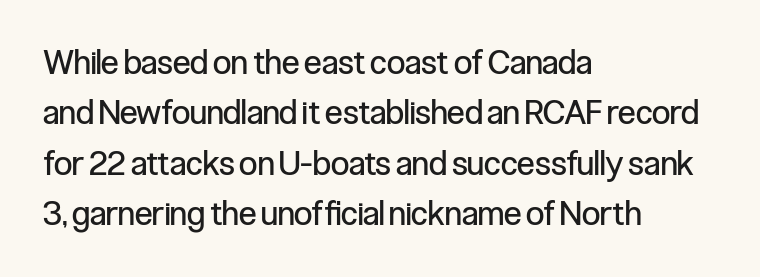
Q: Is the text bold? A: No.
Q: Is the text italic (slanted)? A: No, it is upright.
Q: Is the typeface a serif or a sans-serif typeface? A: Sans-serif.
Q: Is the text underlined? A: No.
Q: How is the paragraph aligned? A: Left-aligned.
Q: Is the spacing between letters normal or unusually wide? A: Normal.
Q: Is the spacing between lines tight, normal or loose? A: Normal.
Q: Width (condensed, normal, or wide)? A: Condensed.
Q: Stroke contrast? A: Low.
Q: x-height? A: Medium.
Q: Monospaced? A: No.
